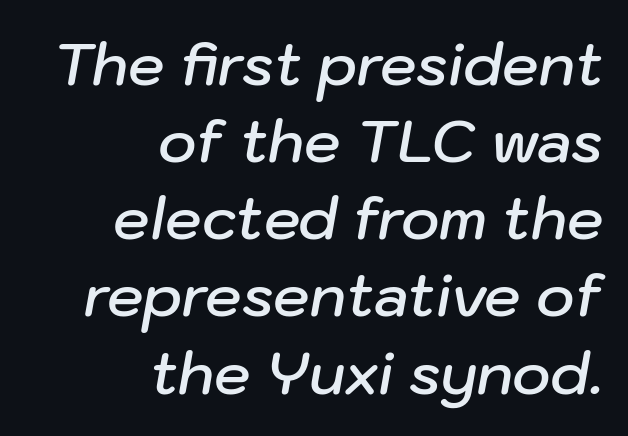
The image shows 58 px semibold type, italic (leaning right); set right-aligned, normal line spacing (1.33x), normal letter spacing, not underlined; low stroke contrast and a medium x-height.
